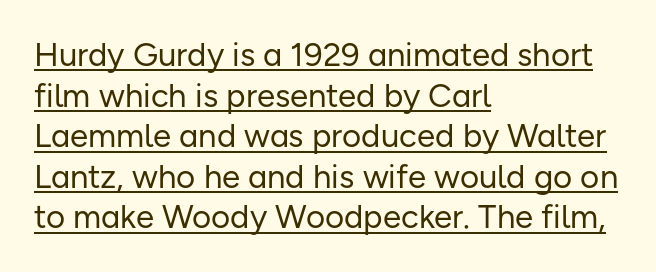
A typesetter would call this proportional, since set widths differ per character. A rule runs beneath these lines of type. Compared with a centered layout, this one pins lines to the left instead. Tall strokes in this sample are plumb rather than angled. Unlike a traditional serif, this face leaves its strokes unadorned. The rendering keeps characters at their native spacing.
